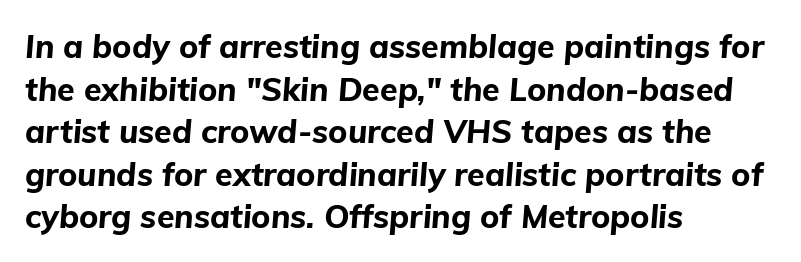
Q: Is the text bold? A: Yes.
Q: Is the text italic (slanted)? A: Yes, it leans right by about 5 degrees.
Q: Is the text underlined? A: No.
Q: How is the paragraph aligned? A: Left-aligned.
Q: Is the spacing between letters normal or unusually wide? A: Normal.
Q: Is the spacing between lines tight, normal or loose? A: Normal.
Q: Width (condensed, normal, or wide)? A: Normal.
Q: Stroke contrast? A: Low.
Q: x-height? A: Medium.
Q: Monospaced? A: No.
